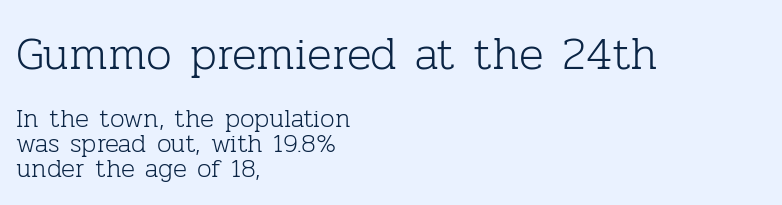
Q: Is the text bold? A: No.
Q: Is the text italic (slanted)? A: No, it is upright.
Q: Is the typeface a serif or a sans-serif typeface? A: Serif.
Q: Is the text underlined? A: No.
Q: How is the paragraph aligned? A: Left-aligned.
Q: Is the spacing between letters normal or unusually wide? A: Normal.
Q: Is the spacing between lines tight, normal or loose? A: Tight.
Q: Which block of text is set in a larger size, the first (top) or the second (bottom)? A: The first (top) one.
Q: Width (condensed, normal, or wide)? A: Normal.
Q: Stroke contrast? A: Low.
Q: x-height? A: Medium.
Q: Monospaced? A: No.
